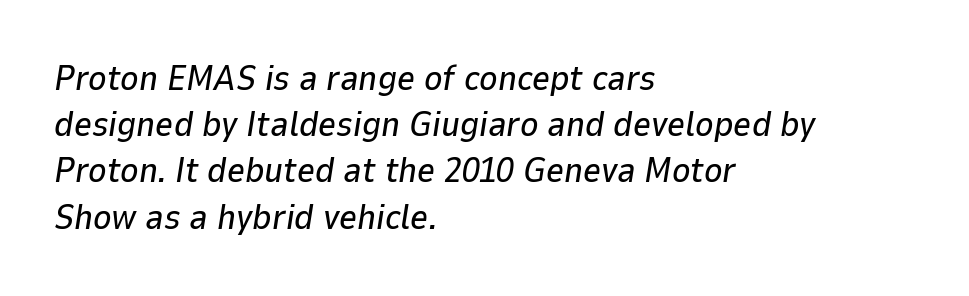
{"italic": "yes", "lean": "right", "slant_degrees": 9, "width": "normal", "stroke_contrast": "low", "x_height": "medium", "monospaced": "no", "underline": "no", "align": "left", "line_spacing": "normal", "line_spacing_ratio": 1.32, "letter_spacing": "normal", "letter_spacing_em": 0.0, "glyph_px": 35}
